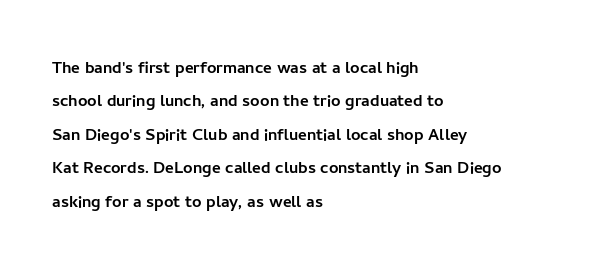
Nobody drew a line under any word here. A student would call this left alignment; a typographer would say flush left, rag right. Rendered with straight, roman letterforms. In terms of leading, this rendering sits right in the middle. Characters follow at the spacing the type designer built in.
